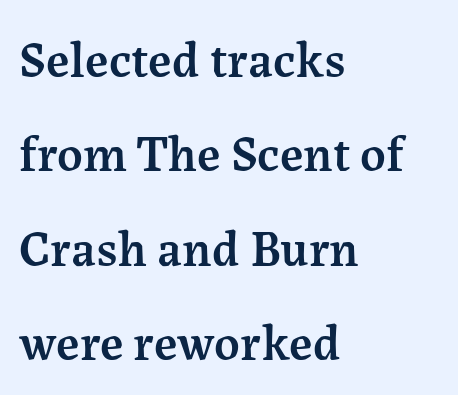
Q: Is the text bold? A: Semi-bold.
Q: Is the text italic (slanted)? A: No, it is upright.
Q: Is the typeface a serif or a sans-serif typeface? A: Serif.
Q: Is the text underlined? A: No.
Q: How is the paragraph aligned? A: Left-aligned.
Q: Is the spacing between letters normal or unusually wide? A: Normal.
Q: Width (condensed, normal, or wide)? A: Normal.
Q: Stroke contrast? A: Medium.
Q: x-height? A: Medium.
Q: Monospaced? A: No.
